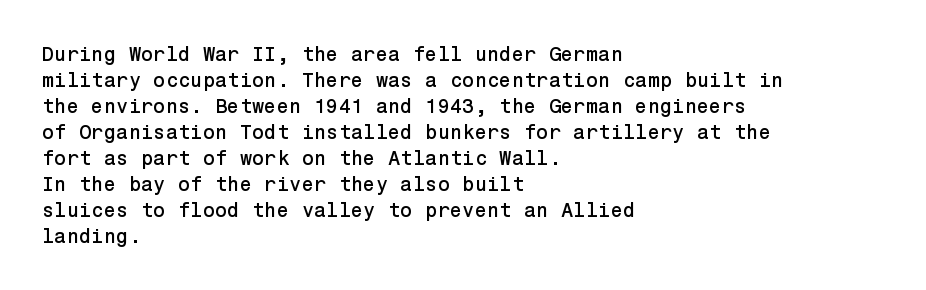
The image shows 20 px text type, upright; set left-aligned, normal line spacing (1.3x), normal letter spacing, not underlined.
